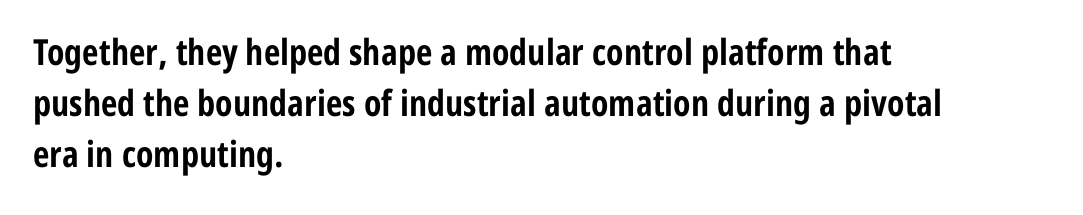
Quick note: interline space is typical. The passage shown is emphatically bold. Rule under the text: the space is simply empty. The letterforms sit shoulder to shoulder at normal distance.
